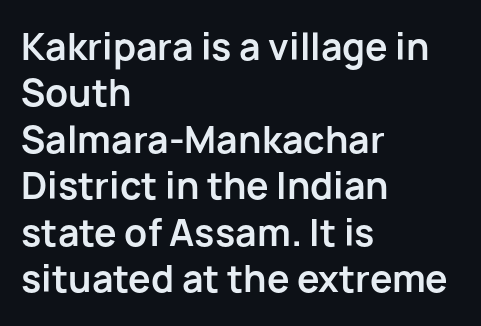
Q: Is the text bold? A: Yes.
Q: Is the text italic (slanted)? A: No, it is upright.
Q: Is the typeface a serif or a sans-serif typeface? A: Sans-serif.
Q: Is the text underlined? A: No.
Q: How is the paragraph aligned? A: Left-aligned.
Q: Is the spacing between letters normal or unusually wide? A: Normal.
Q: Is the spacing between lines tight, normal or loose? A: Normal.
Q: Width (condensed, normal, or wide)? A: Normal.
Q: Stroke contrast? A: Low.
Q: x-height? A: Medium.
Q: Monospaced? A: No.
